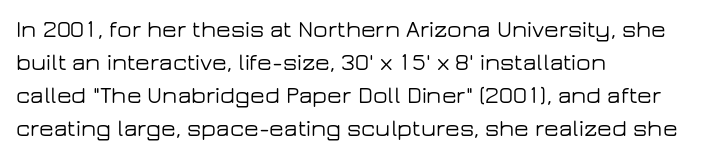
The image shows 24 px text type, upright; set left-aligned, normal line spacing (1.38x), normal letter spacing, not underlined.
